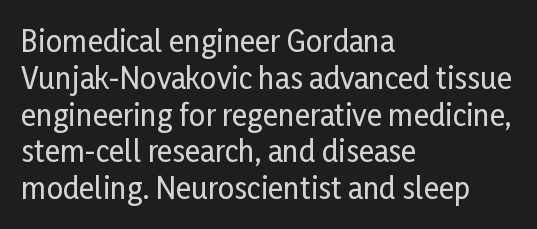
{"serif": "no", "italic": "no", "width": "condensed", "stroke_contrast": "low", "x_height": "medium", "monospaced": "no", "underline": "no", "align": "left", "line_spacing": "normal", "line_spacing_ratio": 1.27, "letter_spacing": "normal", "letter_spacing_em": 0.0, "glyph_px": 29}
